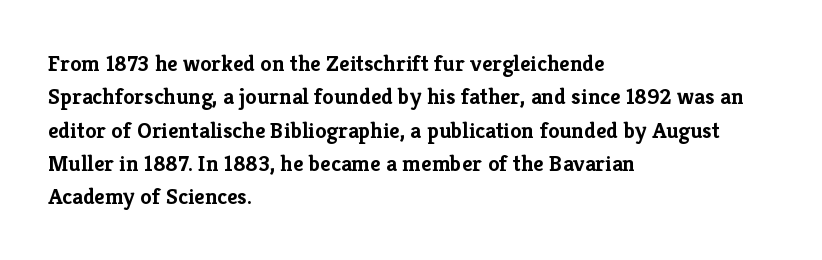
Q: Is the text bold? A: Yes.
Q: Is the text italic (slanted)? A: No, it is upright.
Q: Is the text underlined? A: No.
Q: How is the paragraph aligned? A: Left-aligned.
Q: Is the spacing between letters normal or unusually wide? A: Normal.
Q: Is the spacing between lines tight, normal or loose? A: Normal.
